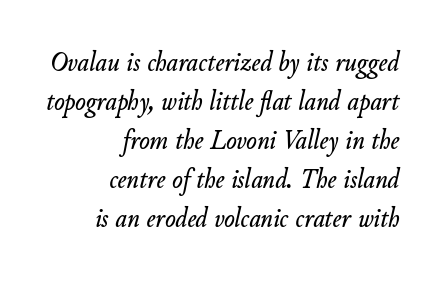
Q: Is the text italic (slanted)? A: Yes, it leans right by about 11 degrees.
Q: Is the text underlined? A: No.
Q: How is the paragraph aligned? A: Right-aligned.
Q: Is the spacing between letters normal or unusually wide? A: Normal.
Q: Is the spacing between lines tight, normal or loose? A: Normal.
Q: Width (condensed, normal, or wide)? A: Normal.
Q: Stroke contrast? A: Low.
Q: x-height? A: Small.
Q: Monospaced? A: No.
